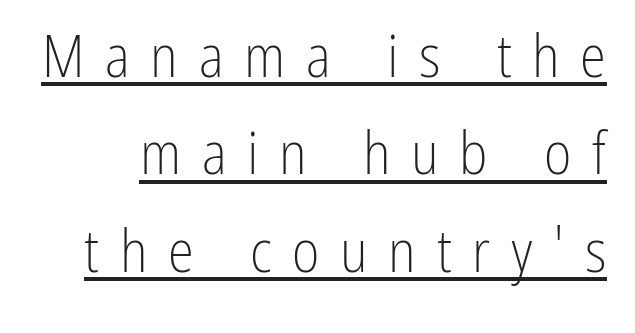
Q: Is the text bold? A: No.
Q: Is the text italic (slanted)? A: No, it is upright.
Q: Is the typeface a serif or a sans-serif typeface? A: Sans-serif.
Q: Is the text underlined? A: Yes.
Q: Is the spacing between letters normal or unusually wide? A: Unusually wide.
Q: Is the spacing between lines tight, normal or loose? A: Normal.
Q: Width (condensed, normal, or wide)? A: Condensed.
Q: Stroke contrast? A: Low.
Q: x-height? A: Medium.
Q: Monospaced? A: No.
